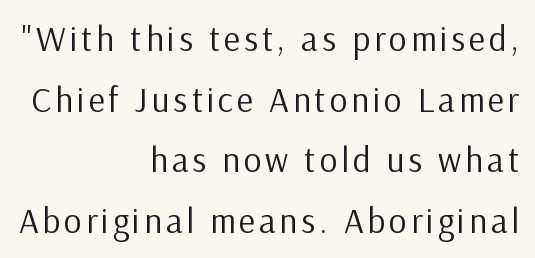
{"serif": "no", "italic": "no", "bold": "no", "weight": "regular", "width": "normal", "stroke_contrast": "low", "x_height": "medium", "monospaced": "no", "underline": "no", "align": "right", "line_spacing_ratio": 1.73, "glyph_px": 35}
